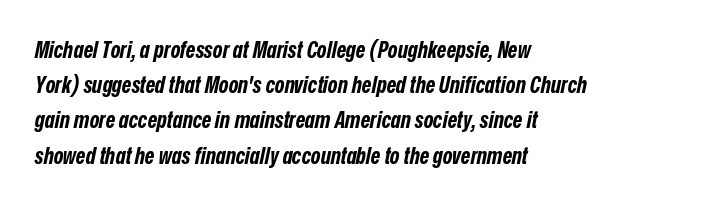
{"italic": "yes", "lean": "right", "slant_degrees": 12, "bold": "yes", "underline": "no", "align": "left", "line_spacing": "normal", "line_spacing_ratio": 1.53, "letter_spacing": "normal", "letter_spacing_em": 0.0, "glyph_px": 23}
